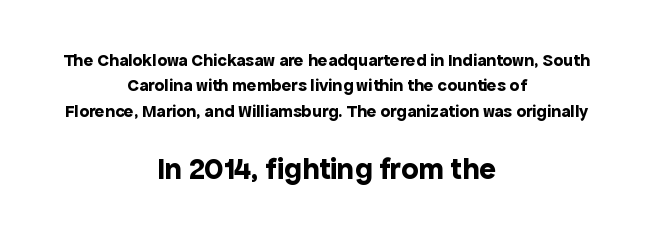
{"serif": "no", "italic": "no", "bold": "yes", "weight": "bold", "width": "normal", "x_height": "medium", "monospaced": "no", "underline": "no", "align": "center", "line_spacing": "normal", "line_spacing_ratio": 1.41, "letter_spacing": "normal", "letter_spacing_em": 0.0, "larger_block": "second", "size_ratio": 1.72, "glyph_px": 31}
